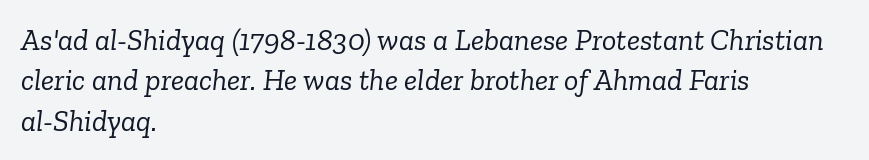
{"serif": "yes", "italic": "yes", "lean": "right", "slant_degrees": 6, "bold": "no", "weight": "light", "width": "normal", "stroke_contrast": "low", "x_height": "medium", "monospaced": "no", "underline": "no", "align": "left", "line_spacing": "normal", "line_spacing_ratio": 1.35, "letter_spacing": "normal", "letter_spacing_em": 0.0, "glyph_px": 30}
